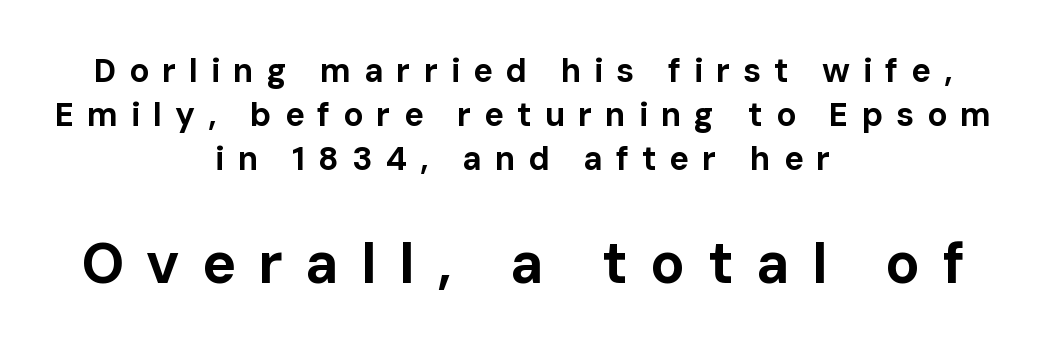
Q: Is the text bold? A: Yes.
Q: Is the text italic (slanted)? A: No, it is upright.
Q: Is the typeface a serif or a sans-serif typeface? A: Sans-serif.
Q: Is the text underlined? A: No.
Q: How is the paragraph aligned? A: Centered.
Q: Is the spacing between letters normal or unusually wide? A: Unusually wide.
Q: Is the spacing between lines tight, normal or loose? A: Normal.
Q: Which block of text is set in a larger size, the first (top) or the second (bottom)? A: The second (bottom) one.
Q: Width (condensed, normal, or wide)? A: Normal.
Q: Stroke contrast? A: Low.
Q: x-height? A: Medium.
Q: Monospaced? A: No.
